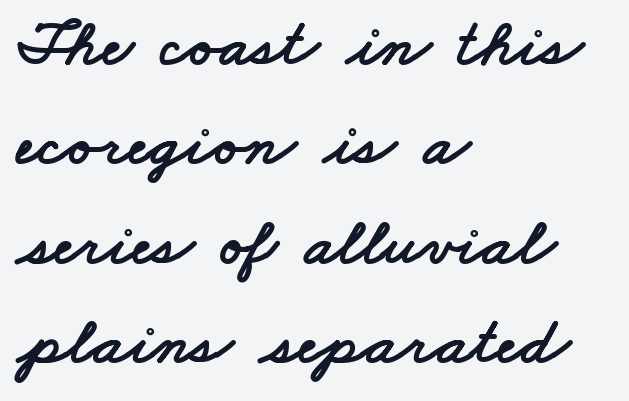
Check under the words: just untouched page. Each letter keeps its own natural width here, so spacing adapts to shape. Nothing unusual about the tracking: characters are spaced as the font intends. Leading: standard. Regarding serifs, this sample does without them. The paragraph shown leans on its left margin.
